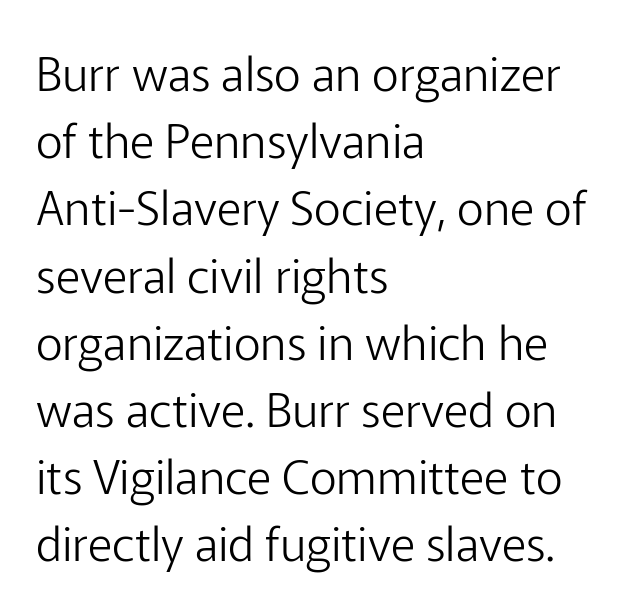
Q: Is the text bold? A: No.
Q: Is the text italic (slanted)? A: No, it is upright.
Q: Is the typeface a serif or a sans-serif typeface? A: Sans-serif.
Q: Is the text underlined? A: No.
Q: How is the paragraph aligned? A: Left-aligned.
Q: Is the spacing between letters normal or unusually wide? A: Normal.
Q: Is the spacing between lines tight, normal or loose? A: Normal.
Q: Width (condensed, normal, or wide)? A: Normal.
Q: Stroke contrast? A: Low.
Q: x-height? A: Medium.
Q: Monospaced? A: No.
